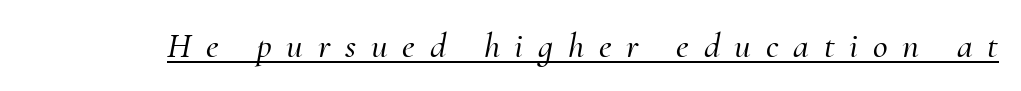
Q: Is the text italic (slanted)? A: Yes, it leans right by about 10 degrees.
Q: Is the typeface a serif or a sans-serif typeface? A: Serif.
Q: Is the text underlined? A: Yes.
Q: Is the spacing between letters normal or unusually wide? A: Unusually wide.
Q: Width (condensed, normal, or wide)? A: Normal.
Q: Stroke contrast? A: Medium.
Q: x-height? A: Small.
Q: Monospaced? A: No.
